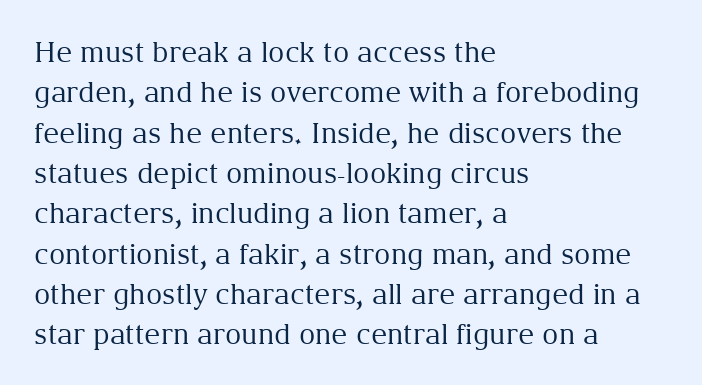
Q: Is the text bold? A: No.
Q: Is the text italic (slanted)? A: No, it is upright.
Q: Is the typeface a serif or a sans-serif typeface? A: Serif.
Q: Is the text underlined? A: No.
Q: How is the paragraph aligned? A: Left-aligned.
Q: Is the spacing between letters normal or unusually wide? A: Normal.
Q: Is the spacing between lines tight, normal or loose? A: Normal.
Q: Width (condensed, normal, or wide)? A: Normal.
Q: Stroke contrast? A: Medium.
Q: x-height? A: Medium.
Q: Monospaced? A: No.
